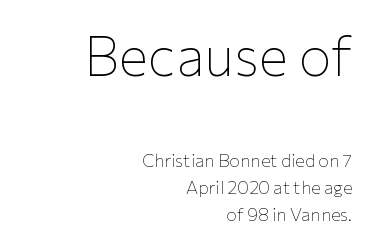
Q: Is the text bold? A: No.
Q: Is the text italic (slanted)? A: No, it is upright.
Q: Is the typeface a serif or a sans-serif typeface? A: Sans-serif.
Q: Is the text underlined? A: No.
Q: How is the paragraph aligned? A: Right-aligned.
Q: Is the spacing between letters normal or unusually wide? A: Normal.
Q: Is the spacing between lines tight, normal or loose? A: Normal.
Q: Which block of text is set in a larger size, the first (top) or the second (bottom)? A: The first (top) one.
Q: Width (condensed, normal, or wide)? A: Normal.
Q: Stroke contrast? A: Low.
Q: x-height? A: Medium.
Q: Monospaced? A: No.
